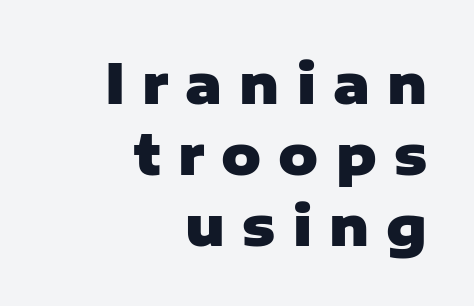
Q: Is the text bold? A: Yes.
Q: Is the text italic (slanted)? A: No, it is upright.
Q: Is the typeface a serif or a sans-serif typeface? A: Sans-serif.
Q: Is the text underlined? A: No.
Q: How is the paragraph aligned? A: Right-aligned.
Q: Is the spacing between letters normal or unusually wide? A: Unusually wide.
Q: Is the spacing between lines tight, normal or loose? A: Normal.
Q: Width (condensed, normal, or wide)? A: Normal.
Q: Stroke contrast? A: Low.
Q: x-height? A: Medium.
Q: Monospaced? A: No.
